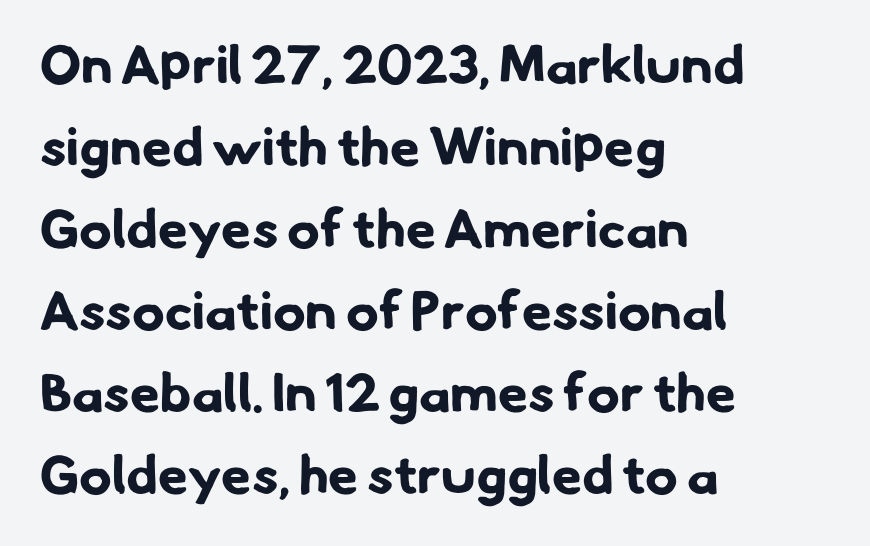
{"serif": "no", "bold": "yes", "weight": "bold", "width": "normal", "stroke_contrast": "low", "x_height": "small", "monospaced": "no", "underline": "no", "align": "left", "line_spacing": "normal", "line_spacing_ratio": 1.52, "letter_spacing": "normal", "letter_spacing_em": 0.0, "glyph_px": 54}
